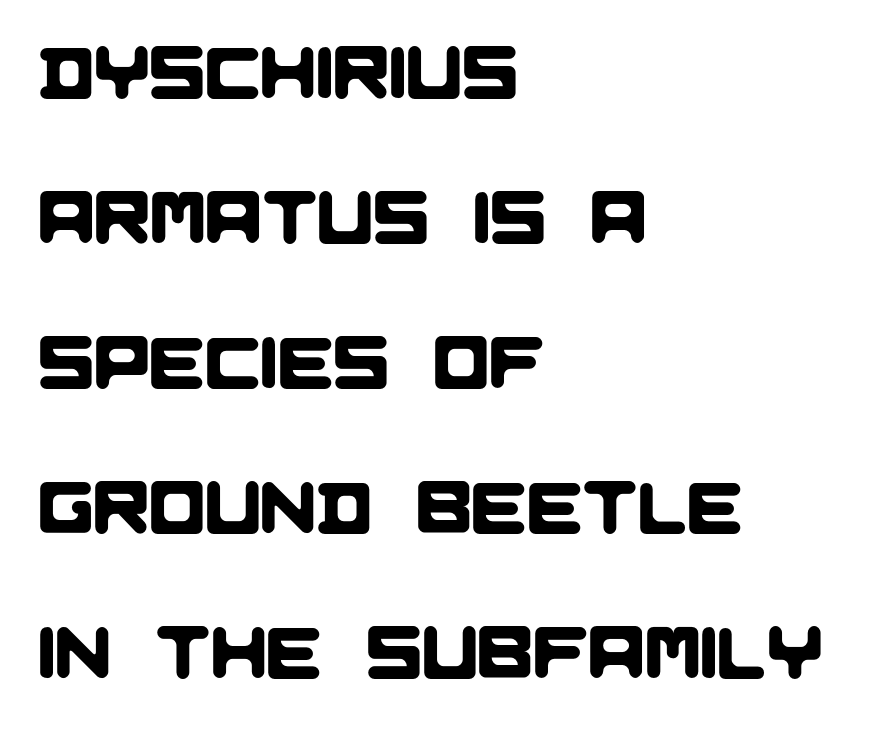
Unmarked baselines from the first word to the last. The text was rendered using a sans face with plain stroke endings. The lines are spread far apart with generous leading. Where is the straight margin? On the left.
